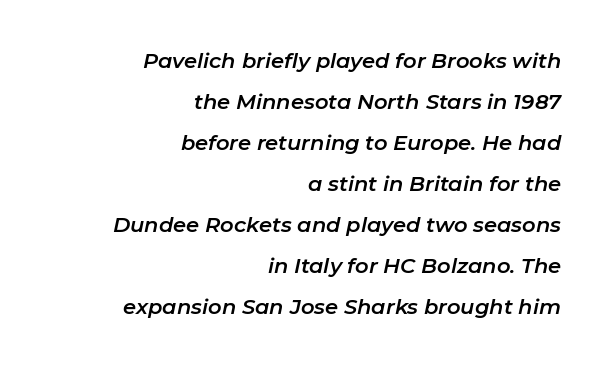
Compared with typical paragraphs, the rows here are farther apart. Tracking value appears to be zero — textbook default spacing. Does the lettering tilt? It does — this is italic. A bare baseline throughout the passage. Notice how the passage keeps a crisp vertical edge on the right only.
